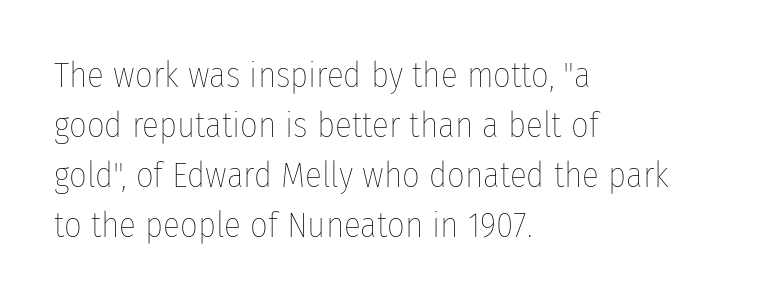
Q: Is the text bold? A: No.
Q: Is the text italic (slanted)? A: No, it is upright.
Q: Is the text underlined? A: No.
Q: How is the paragraph aligned? A: Left-aligned.
Q: Is the spacing between letters normal or unusually wide? A: Normal.
Q: Is the spacing between lines tight, normal or loose? A: Normal.
Q: Width (condensed, normal, or wide)? A: Condensed.
Q: Stroke contrast? A: Low.
Q: x-height? A: Medium.
Q: Monospaced? A: No.
